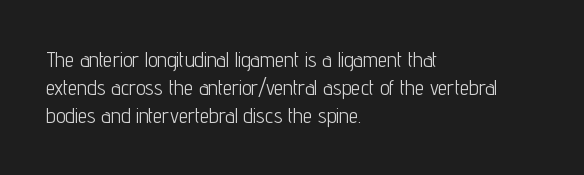
The image shows 21 px text type, upright; set left-aligned, normal line spacing (1.34x), normal letter spacing, not underlined.
